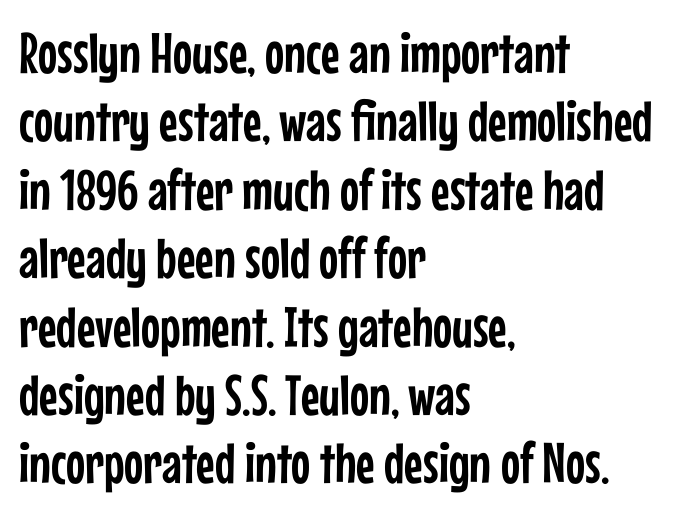
Each letter keeps its own natural width here, so spacing adapts to shape. A classic flush-left, rag-right setting is used for this passage. Caption: standard tracking, unaltered. The strip under each line holds only bare page.
